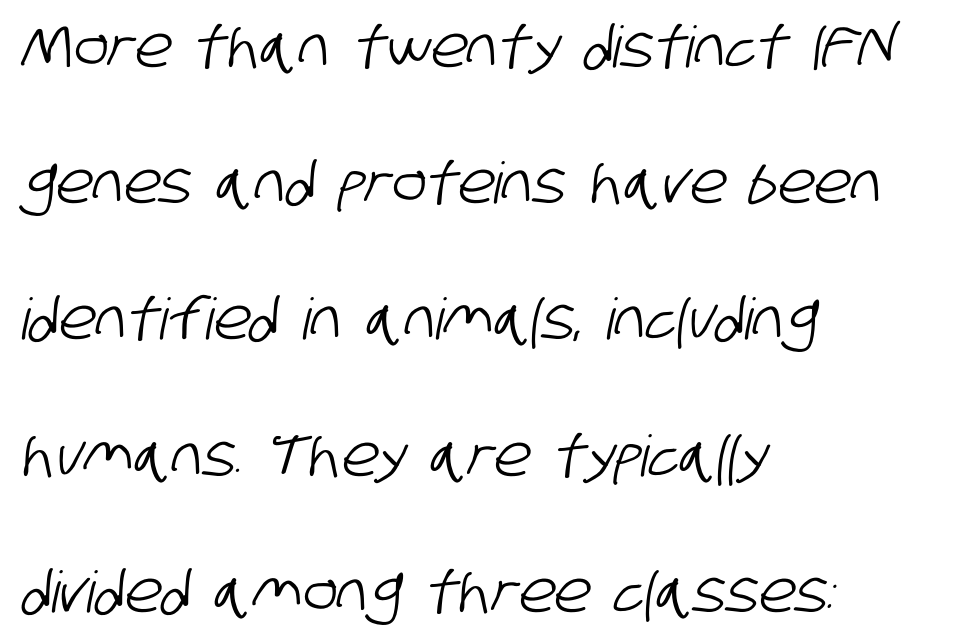
Q: Is the typeface a serif or a sans-serif typeface? A: Sans-serif.
Q: Is the text underlined? A: No.
Q: How is the paragraph aligned? A: Left-aligned.
Q: Is the spacing between letters normal or unusually wide? A: Normal.
Q: Is the spacing between lines tight, normal or loose? A: Loose.
Q: Width (condensed, normal, or wide)? A: Condensed.
Q: Stroke contrast? A: Low.
Q: x-height? A: Large.
Q: Monospaced? A: No.
